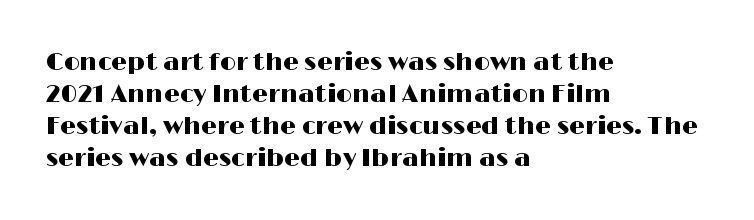
Summary of vertical rhythm: regular, with standard interline spacing. The string is rendered with underlining switched off. This rendering uses left alignment, leaving the right contour irregular. The lettering stays uniformly vertical, giving the passage a roman look. The horizontal fit of the characters is conventional and even.
